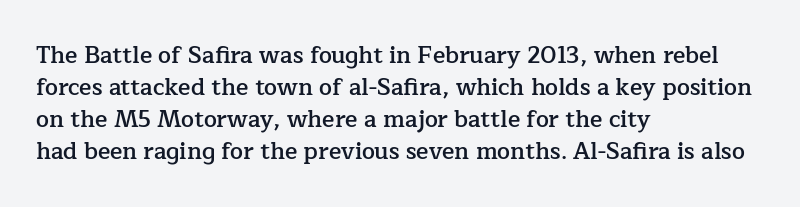
The image shows 23 px text type, upright; set left-aligned, normal line spacing (1.39x), normal letter spacing, not underlined.
